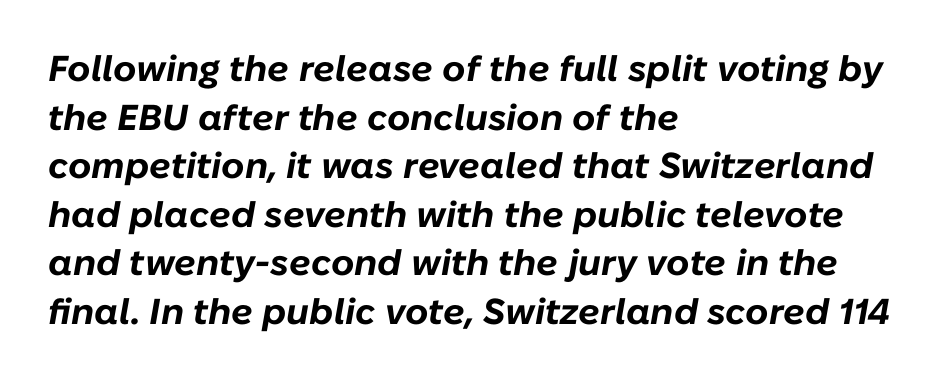
Q: Is the text bold? A: Yes.
Q: Is the text italic (slanted)? A: Yes, it leans right by about 10 degrees.
Q: Is the text underlined? A: No.
Q: How is the paragraph aligned? A: Left-aligned.
Q: Is the spacing between letters normal or unusually wide? A: Normal.
Q: Is the spacing between lines tight, normal or loose? A: Normal.
Q: Width (condensed, normal, or wide)? A: Normal.
Q: Stroke contrast? A: Low.
Q: x-height? A: Medium.
Q: Monospaced? A: No.
